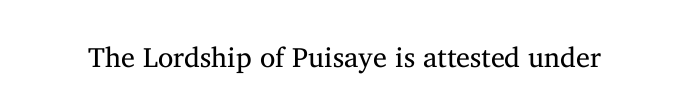
What stands out about the letter spacing? Nothing — it is the standard amount. Vertical strokes here are truly vertical. Anything drawn beneath the words? Only blank space. Is this a fixed-width face? No — the glyphs have proportional, varying widths. The characters display serif detailing at their extremities.
